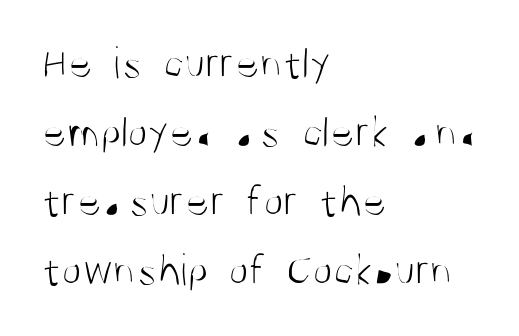
Q: Is the text bold? A: No.
Q: Is the text italic (slanted)? A: No, it is upright.
Q: Is the typeface a serif or a sans-serif typeface? A: Sans-serif.
Q: Is the text underlined? A: No.
Q: How is the paragraph aligned? A: Left-aligned.
Q: Is the spacing between letters normal or unusually wide? A: Normal.
Q: Is the spacing between lines tight, normal or loose? A: Normal.
Q: Width (condensed, normal, or wide)? A: Condensed.
Q: Stroke contrast? A: Medium.
Q: x-height? A: Large.
Q: Monospaced? A: No.
